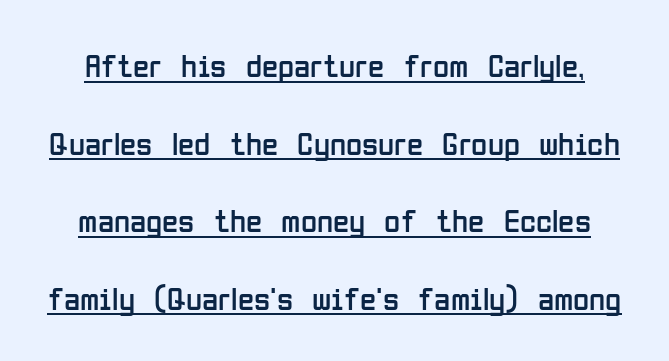
{"serif": "no", "italic": "no", "bold": "no", "weight": "regular", "width": "condensed", "stroke_contrast": "low", "x_height": "medium", "monospaced": "no", "underline": "yes", "line_spacing": "loose", "line_spacing_ratio": 2.35, "letter_spacing": "normal", "letter_spacing_em": 0.0, "glyph_px": 33}
